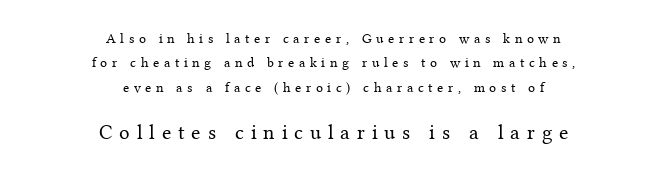
The image shows 21 px text type, upright; set centered, line spacing 1.75x, unusually wide letter spacing (+0.33 em), not underlined; the second (bottom) block is 1.5x larger.
